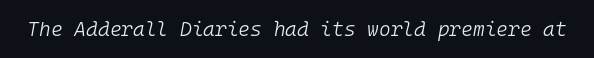
The image shows 20 px text type, italic (leaning right); set normal letter spacing, not underlined.
